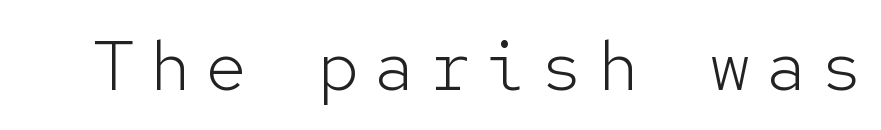
Letters rest on an invisible, unmarked baseline. Substantial extra tracking has been applied to these lines. Looks like terminal output: every glyph gets an equal slot. The lettering holds an erect, upright posture throughout.
